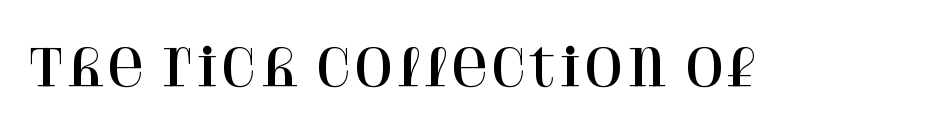
{"serif": "yes", "italic": "no", "width": "normal", "stroke_contrast": "high", "x_height": "large", "monospaced": "no", "underline": "no", "letter_spacing": "normal", "letter_spacing_em": 0.0, "glyph_px": 50}
